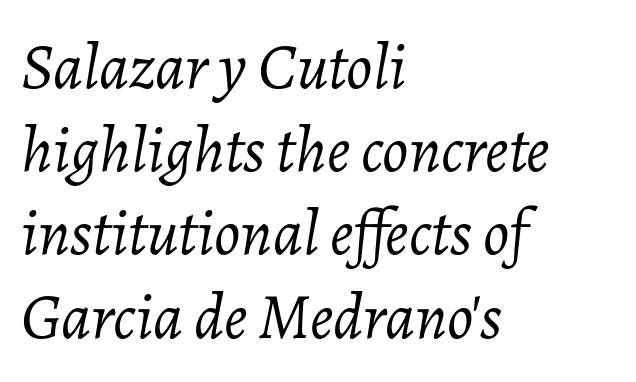
The image shows 65 px light type, italic (leaning right); set left-aligned, normal line spacing (1.28x), normal letter spacing, not underlined; low stroke contrast and a medium x-height.
